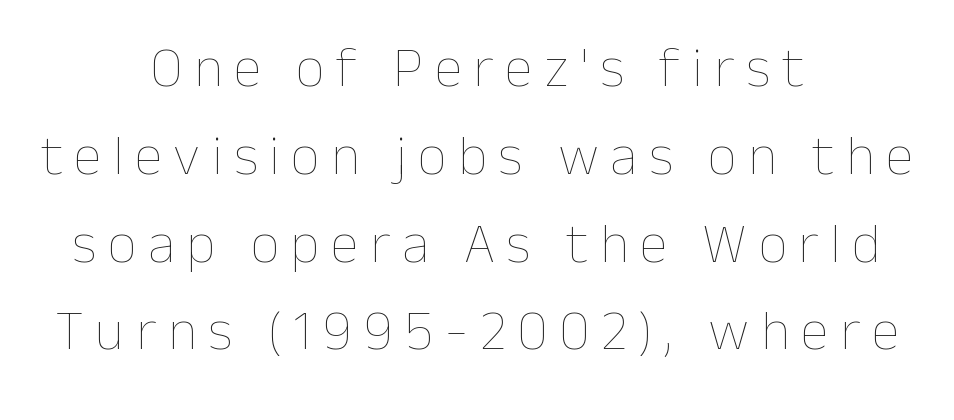
Q: Is the text bold? A: No.
Q: Is the text italic (slanted)? A: No, it is upright.
Q: Is the text underlined? A: No.
Q: How is the paragraph aligned? A: Centered.
Q: Is the spacing between letters normal or unusually wide? A: Unusually wide.
Q: Is the spacing between lines tight, normal or loose? A: Normal.
Q: Width (condensed, normal, or wide)? A: Normal.
Q: Stroke contrast? A: Low.
Q: x-height? A: Medium.
Q: Monospaced? A: No.
